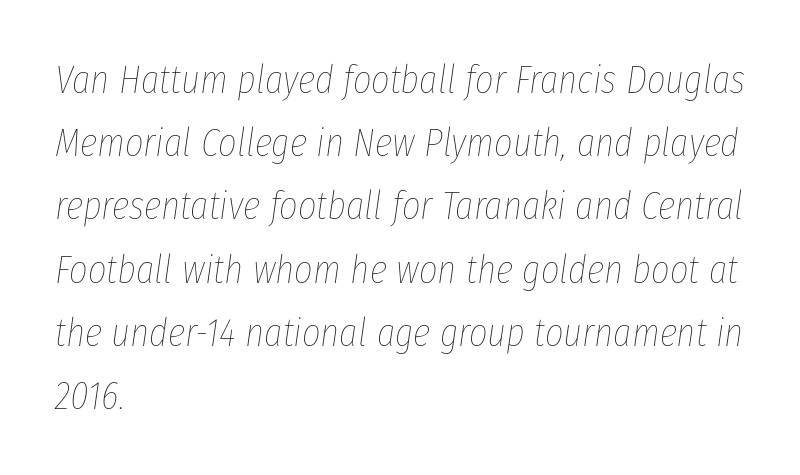
{"italic": "yes", "lean": "right", "slant_degrees": 8, "bold": "no", "weight": "thin", "width": "condensed", "stroke_contrast": "low", "x_height": "medium", "monospaced": "no", "underline": "no", "align": "left", "line_spacing": "normal", "line_spacing_ratio": 1.58, "letter_spacing": "normal", "letter_spacing_em": 0.0, "glyph_px": 40}
